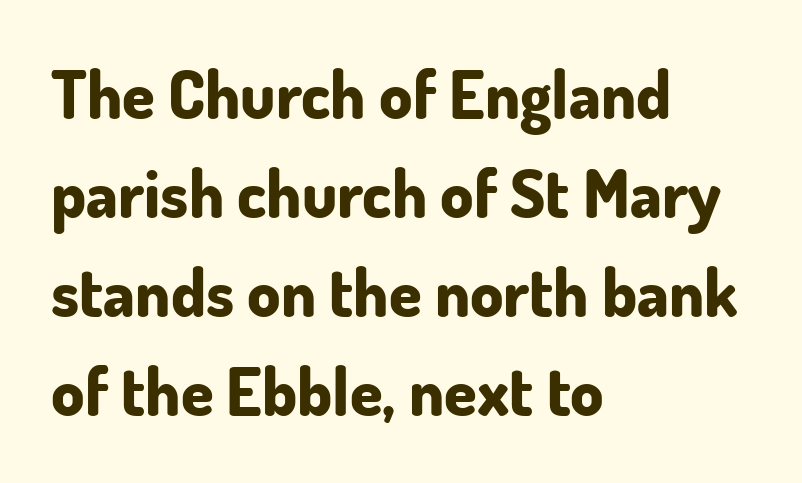
{"serif": "no", "italic": "no", "bold": "yes", "weight": "bold", "width": "normal", "stroke_contrast": "low", "x_height": "small", "monospaced": "no", "underline": "no", "align": "left", "line_spacing": "normal", "line_spacing_ratio": 1.5, "letter_spacing": "normal", "letter_spacing_em": 0.0, "glyph_px": 66}
